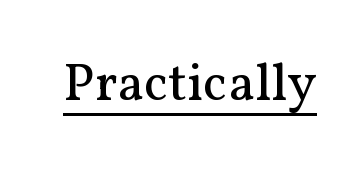
Q: Is the text bold? A: No.
Q: Is the text italic (slanted)? A: No, it is upright.
Q: Is the typeface a serif or a sans-serif typeface? A: Serif.
Q: Is the text underlined? A: Yes.
Q: Is the spacing between letters normal or unusually wide? A: Normal.
Q: Width (condensed, normal, or wide)? A: Normal.
Q: Stroke contrast? A: Medium.
Q: x-height? A: Medium.
Q: Monospaced? A: No.
